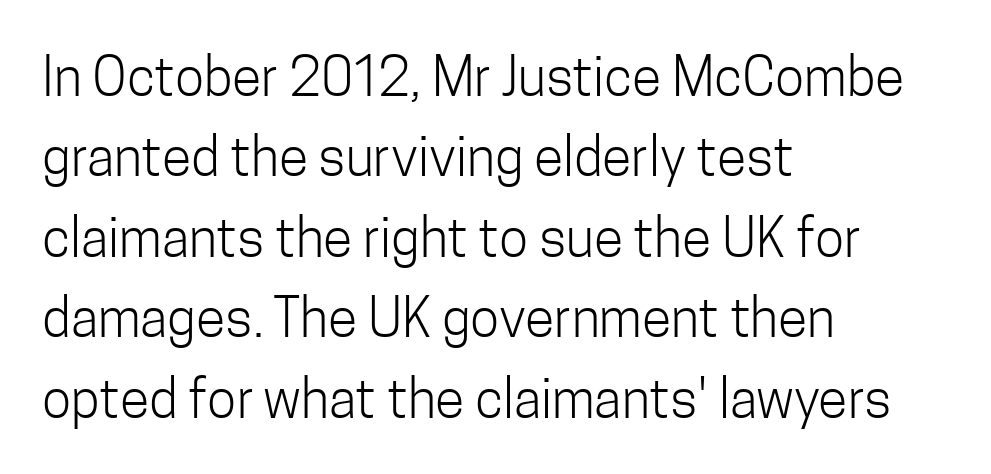
{"serif": "no", "italic": "no", "bold": "no", "weight": "light", "width": "condensed", "stroke_contrast": "low", "x_height": "medium", "monospaced": "no", "underline": "no", "align": "left", "line_spacing": "normal", "line_spacing_ratio": 1.49, "letter_spacing": "normal", "letter_spacing_em": 0.0, "glyph_px": 54}
